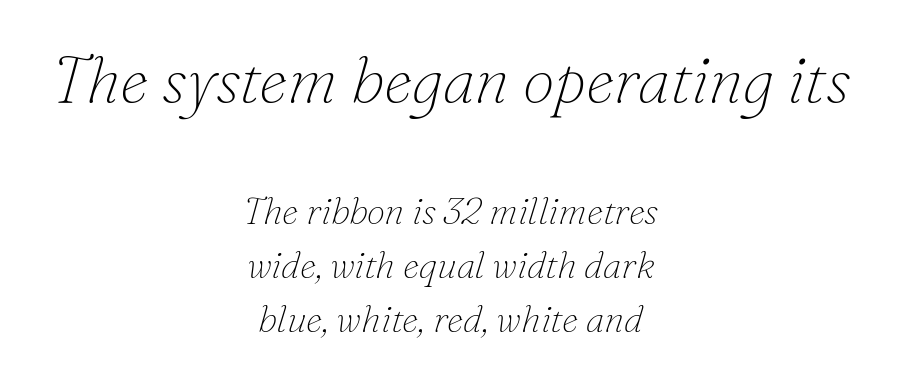
Q: Is the text bold? A: No.
Q: Is the text italic (slanted)? A: Yes, it leans right by about 16 degrees.
Q: Is the typeface a serif or a sans-serif typeface? A: Serif.
Q: Is the text underlined? A: No.
Q: How is the paragraph aligned? A: Centered.
Q: Is the spacing between letters normal or unusually wide? A: Normal.
Q: Is the spacing between lines tight, normal or loose? A: Normal.
Q: Which block of text is set in a larger size, the first (top) or the second (bottom)? A: The first (top) one.
Q: Width (condensed, normal, or wide)? A: Normal.
Q: Stroke contrast? A: Low.
Q: x-height? A: Small.
Q: Monospaced? A: No.
